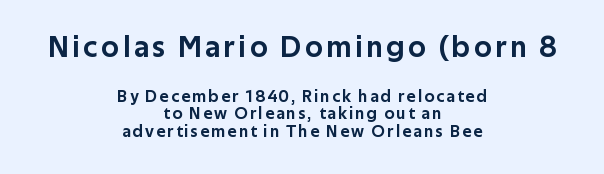
{"serif": "no", "italic": "no", "width": "normal", "stroke_contrast": "low", "x_height": "medium", "monospaced": "no", "underline": "no", "align": "center", "line_spacing": "tight", "line_spacing_ratio": 1.03, "larger_block": "first", "size_ratio": 1.76, "glyph_px": 30}
